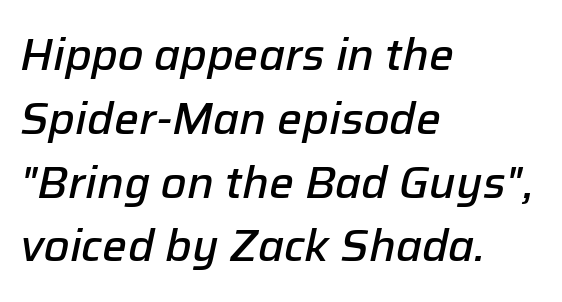
Q: Is the text bold? A: Semi-bold.
Q: Is the text italic (slanted)? A: Yes, it leans right by about 12 degrees.
Q: Is the text underlined? A: No.
Q: How is the paragraph aligned? A: Left-aligned.
Q: Is the spacing between letters normal or unusually wide? A: Normal.
Q: Is the spacing between lines tight, normal or loose? A: Normal.
Q: Width (condensed, normal, or wide)? A: Normal.
Q: Stroke contrast? A: Low.
Q: x-height? A: Medium.
Q: Monospaced? A: No.
